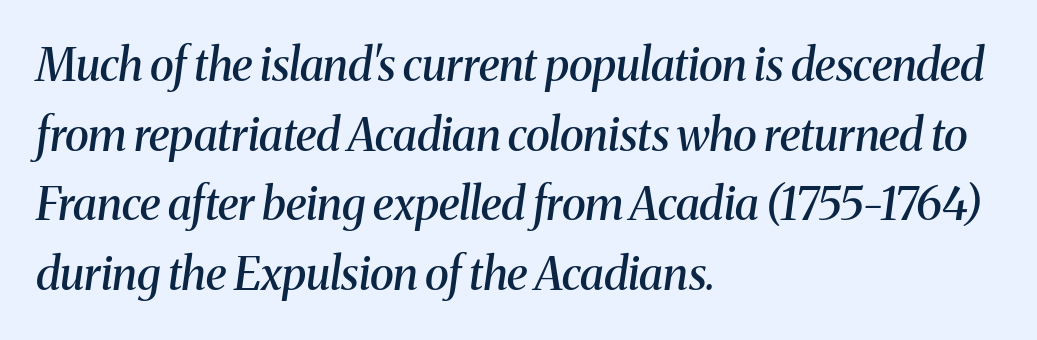
Weight: semibold (demi). The face used here is rendered with its standard letterfit. One glance says typical: line gaps are just what's usual. Has an underline been added? It has not. The setting favours the left margin, as ordinary paragraphs usually do.
